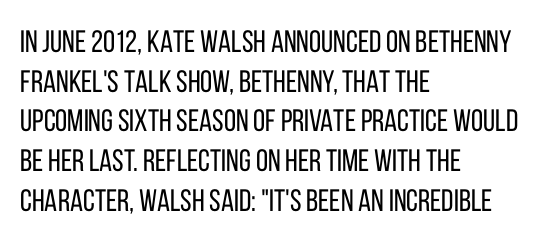
The image shows 31 px regular-weight, condensed sans-serif type, upright; set left-aligned, normal line spacing (1.28x), normal letter spacing, not underlined; low stroke contrast and a large x-height.
